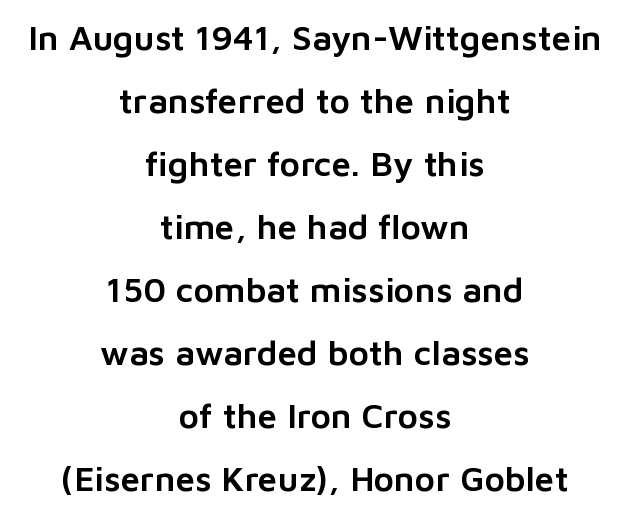
The image shows 35 px sans-serif type, upright; set centered, line spacing 1.8x, normal letter spacing, not underlined; low stroke contrast and a medium x-height.
